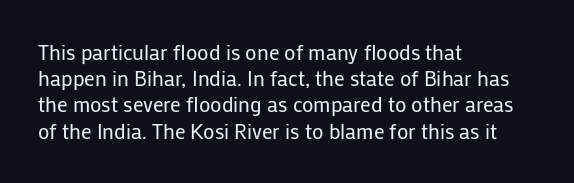
{"italic": "no", "bold": "no", "underline": "no", "align": "left", "line_spacing": "normal", "line_spacing_ratio": 1.25, "letter_spacing": "normal", "letter_spacing_em": 0.0, "glyph_px": 21}
